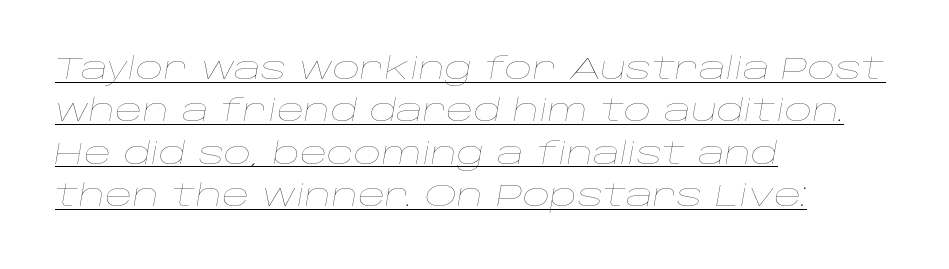
The image shows 30 px thin, wide type, italic (leaning right); set left-aligned, normal line spacing (1.41x), normal letter spacing, underlined; low stroke contrast and a large x-height.
